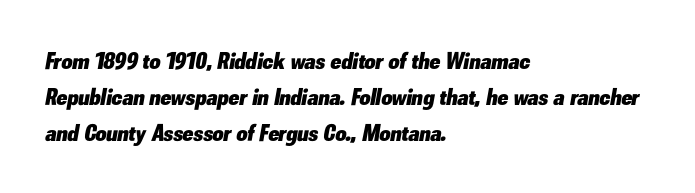
{"italic": "yes", "lean": "right", "slant_degrees": 10, "bold": "yes", "underline": "no", "align": "left", "line_spacing": "normal", "line_spacing_ratio": 1.49, "letter_spacing": "normal", "letter_spacing_em": 0.0, "glyph_px": 24}
